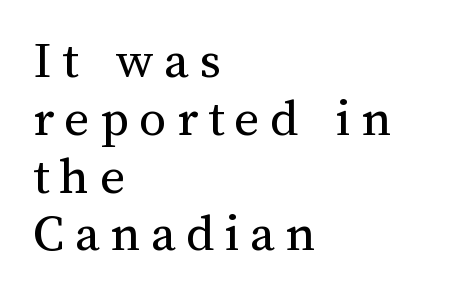
Q: Is the text bold? A: No.
Q: Is the text italic (slanted)? A: No, it is upright.
Q: Is the text underlined? A: No.
Q: How is the paragraph aligned? A: Left-aligned.
Q: Is the spacing between lines tight, normal or loose? A: Tight.
Q: Width (condensed, normal, or wide)? A: Normal.
Q: Stroke contrast? A: Medium.
Q: x-height? A: Medium.
Q: Monospaced? A: No.
